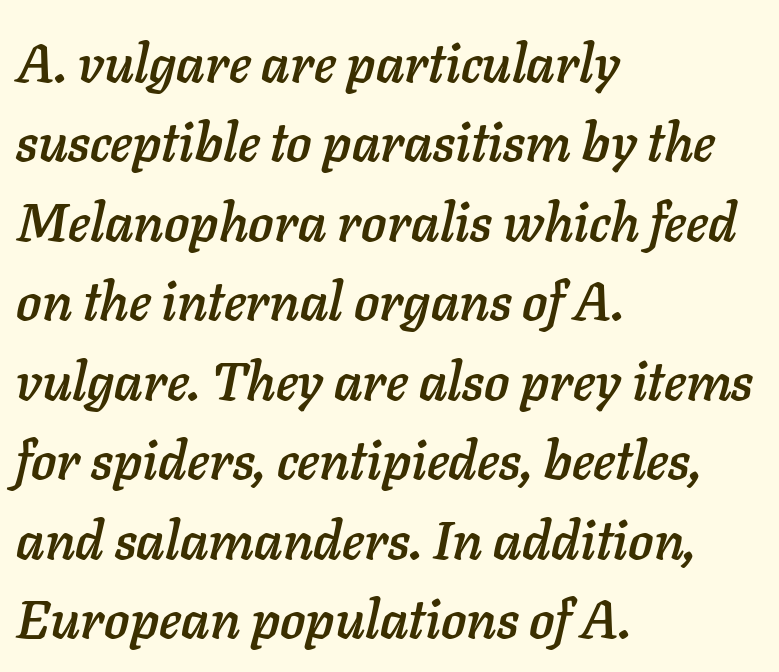
Q: Is the text italic (slanted)? A: Yes, it leans right by about 11 degrees.
Q: Is the text underlined? A: No.
Q: How is the paragraph aligned? A: Left-aligned.
Q: Is the spacing between letters normal or unusually wide? A: Normal.
Q: Is the spacing between lines tight, normal or loose? A: Normal.
Q: Width (condensed, normal, or wide)? A: Normal.
Q: Stroke contrast? A: Low.
Q: x-height? A: Medium.
Q: Monospaced? A: No.
